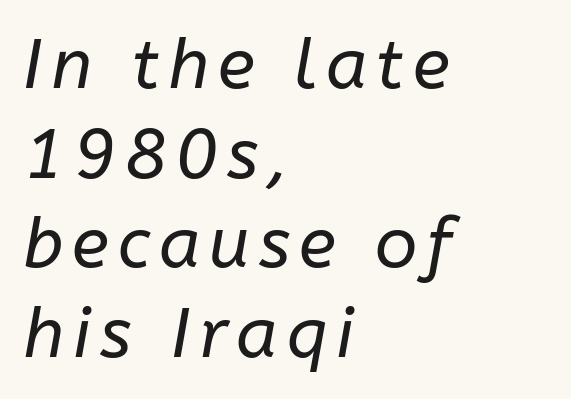
{"italic": "yes", "lean": "right", "slant_degrees": 10, "bold": "no", "weight": "regular", "width": "normal", "stroke_contrast": "low", "x_height": "medium", "monospaced": "no", "underline": "no", "align": "left", "line_spacing": "normal", "line_spacing_ratio": 1.28, "glyph_px": 70}
